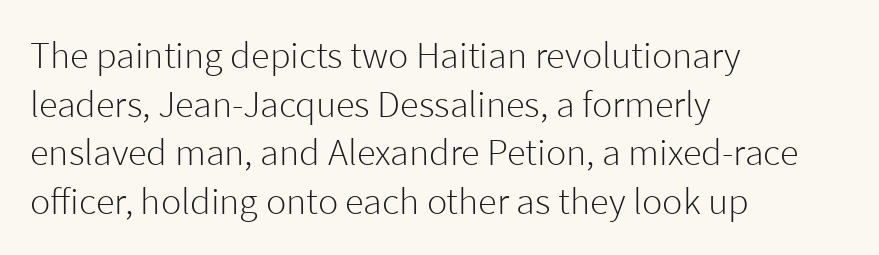
Q: Is the text bold? A: No.
Q: Is the text italic (slanted)? A: No, it is upright.
Q: Is the typeface a serif or a sans-serif typeface? A: Sans-serif.
Q: Is the text underlined? A: No.
Q: How is the paragraph aligned? A: Left-aligned.
Q: Is the spacing between letters normal or unusually wide? A: Normal.
Q: Is the spacing between lines tight, normal or loose? A: Normal.
Q: Width (condensed, normal, or wide)? A: Normal.
Q: Stroke contrast? A: Low.
Q: x-height? A: Medium.
Q: Monospaced? A: No.
